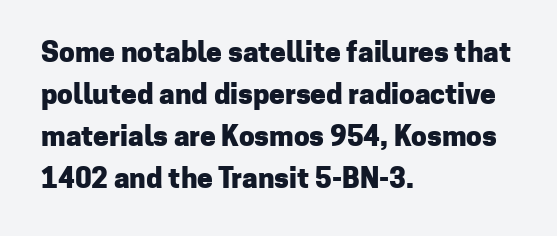
Q: Is the text bold? A: Yes.
Q: Is the text italic (slanted)? A: No, it is upright.
Q: Is the typeface a serif or a sans-serif typeface? A: Sans-serif.
Q: Is the text underlined? A: No.
Q: How is the paragraph aligned? A: Left-aligned.
Q: Is the spacing between letters normal or unusually wide? A: Normal.
Q: Is the spacing between lines tight, normal or loose? A: Normal.
Q: Width (condensed, normal, or wide)? A: Normal.
Q: Stroke contrast? A: Low.
Q: x-height? A: Medium.
Q: Monospaced? A: No.
